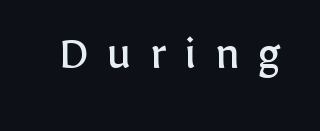
{"serif": "no", "italic": "no", "bold": "no", "weight": "regular", "width": "normal", "stroke_contrast": "low", "x_height": "medium", "monospaced": "no", "underline": "no", "letter_spacing": "wide", "letter_spacing_em": 0.33, "glyph_px": 52}
